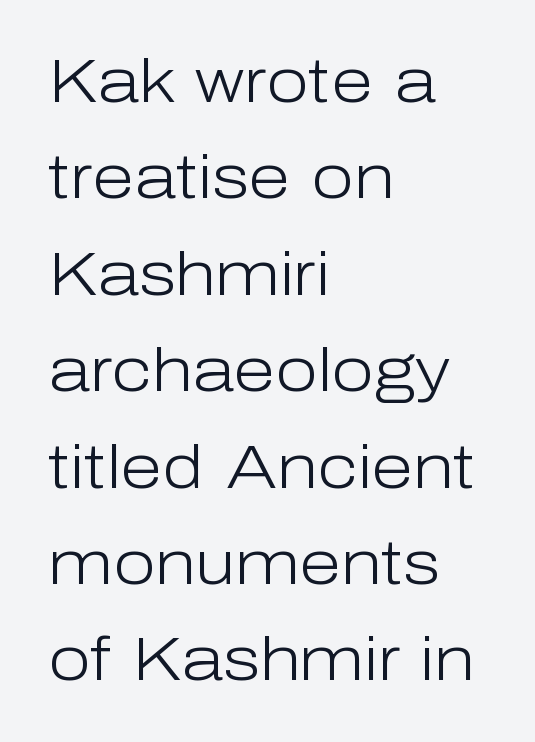
No italicization has been applied; the sample stays upright. This is sans-serif lettering, the kind often seen on screens and signage. Beneath every word, the page is bare. Glyph-to-glyph distance matches everyday printed text. The paragraph shown leans on its left margin. Interline gaps are of average width in this sample.
